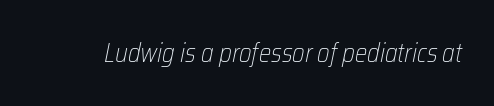
{"italic": "yes", "lean": "right", "slant_degrees": 12, "bold": "no", "underline": "no", "letter_spacing": "normal", "letter_spacing_em": 0.0, "glyph_px": 26}
